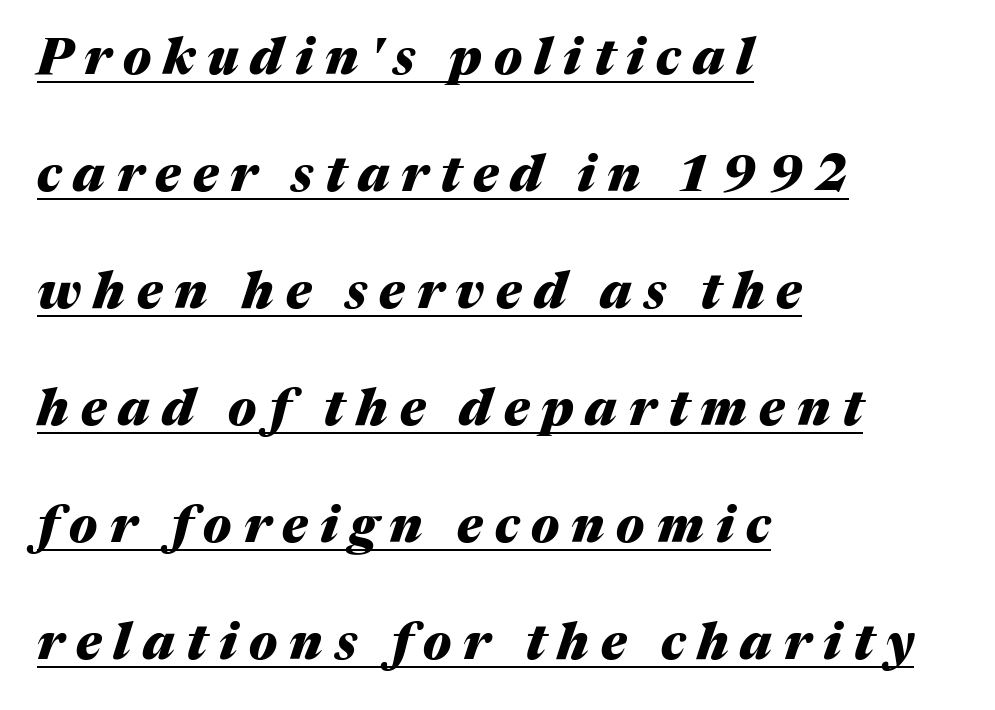
{"italic": "yes", "lean": "right", "slant_degrees": 17, "bold": "yes", "weight": "heavy", "width": "normal", "stroke_contrast": "medium", "x_height": "medium", "monospaced": "no", "underline": "yes", "align": "left", "line_spacing": "loose", "line_spacing_ratio": 2.34, "letter_spacing": "wide", "letter_spacing_em": 0.24, "glyph_px": 50}
